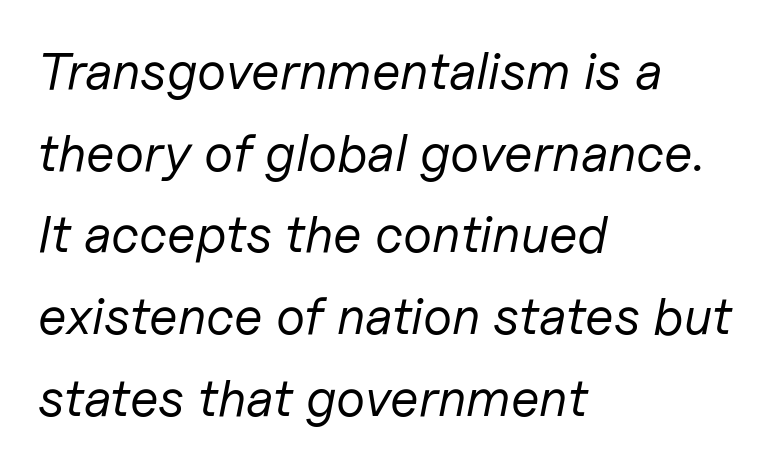
Q: Is the text bold? A: No.
Q: Is the text italic (slanted)? A: Yes, it leans right by about 11 degrees.
Q: Is the text underlined? A: No.
Q: How is the paragraph aligned? A: Left-aligned.
Q: Is the spacing between letters normal or unusually wide? A: Normal.
Q: Is the spacing between lines tight, normal or loose? A: Normal.
Q: Width (condensed, normal, or wide)? A: Normal.
Q: Stroke contrast? A: Low.
Q: x-height? A: Medium.
Q: Monospaced? A: No.
